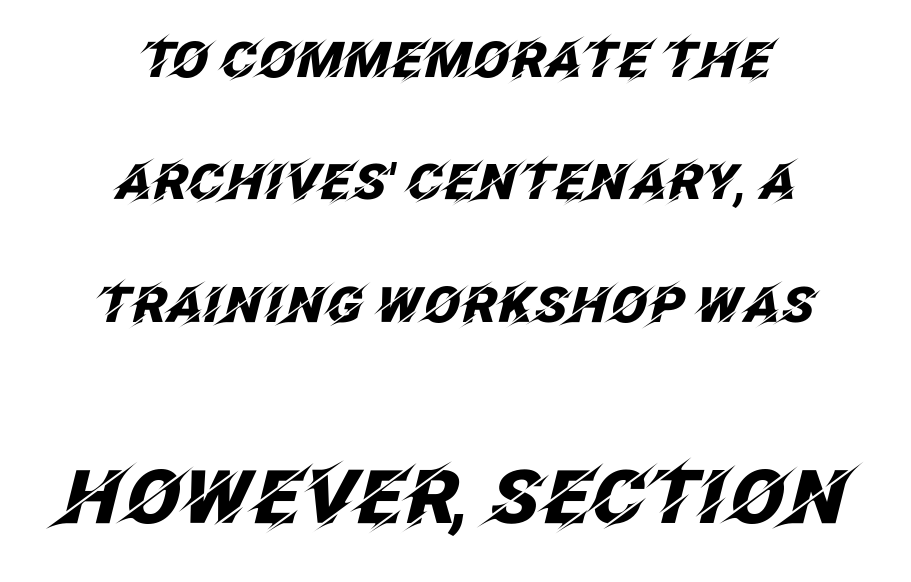
{"italic": "yes", "lean": "right", "slant_degrees": 12, "bold": "yes", "weight": "heavy", "width": "normal", "stroke_contrast": "low", "x_height": "large", "monospaced": "no", "underline": "no", "align": "center", "line_spacing": "loose", "line_spacing_ratio": 2.5, "letter_spacing": "normal", "letter_spacing_em": 0.0, "larger_block": "second", "size_ratio": 1.51, "glyph_px": 74}
